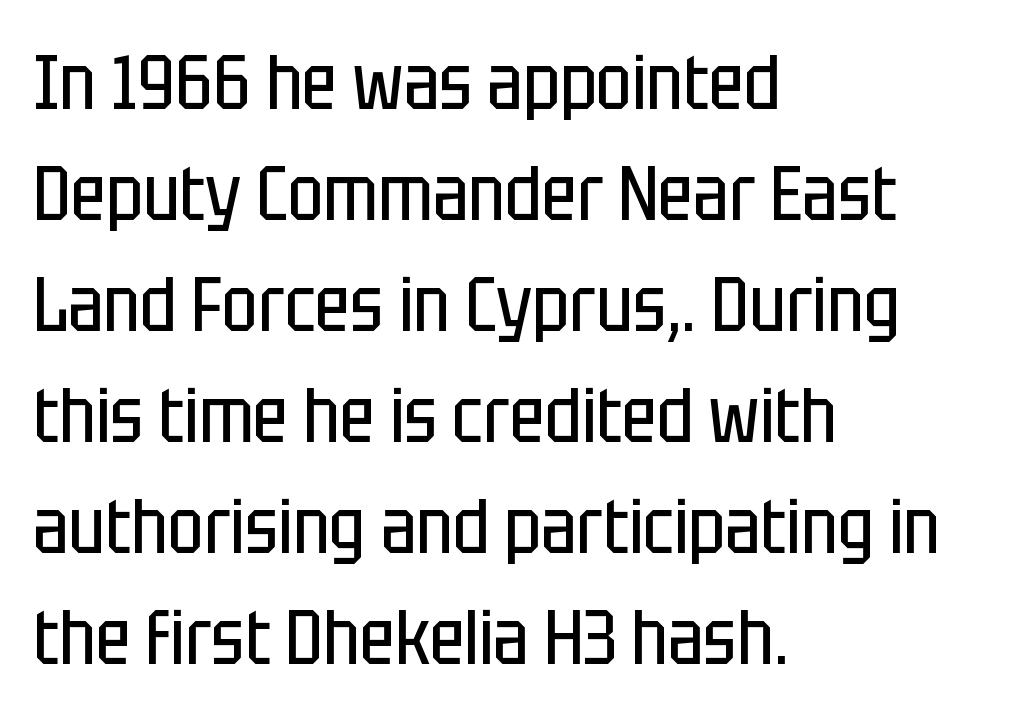
The image shows 76 px regular-weight, condensed sans-serif type, upright; set left-aligned, normal line spacing (1.46x), normal letter spacing, not underlined; low stroke contrast and a large x-height.
